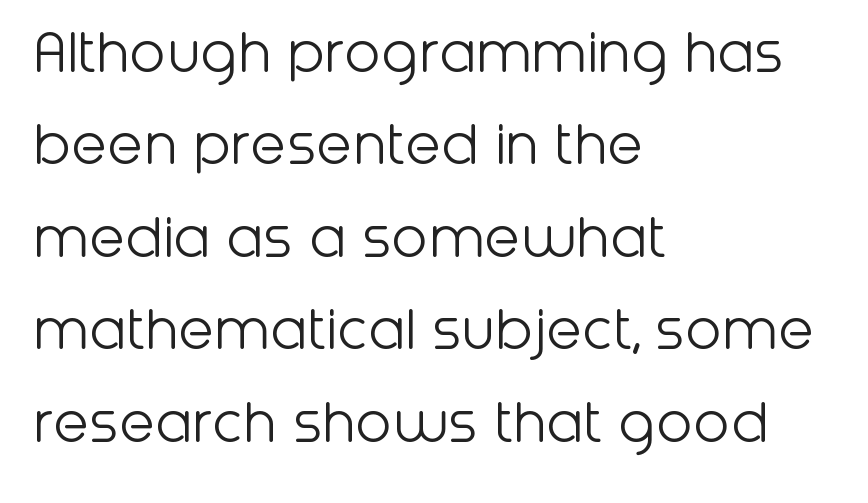
{"serif": "no", "italic": "no", "bold": "no", "weight": "light", "width": "normal", "stroke_contrast": "low", "x_height": "medium", "monospaced": "no", "underline": "no", "align": "left", "line_spacing": "normal", "line_spacing_ratio": 1.4, "letter_spacing": "normal", "letter_spacing_em": 0.0, "glyph_px": 66}
